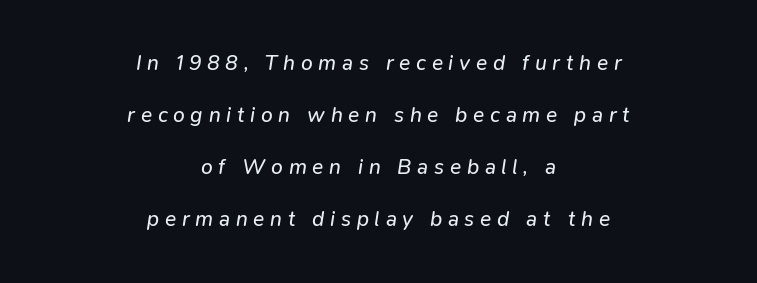
The image shows 21 px text type, italic (leaning right); set centered, loose line spacing (2.48x), unusually wide letter spacing (+0.27 em), not underlined.
